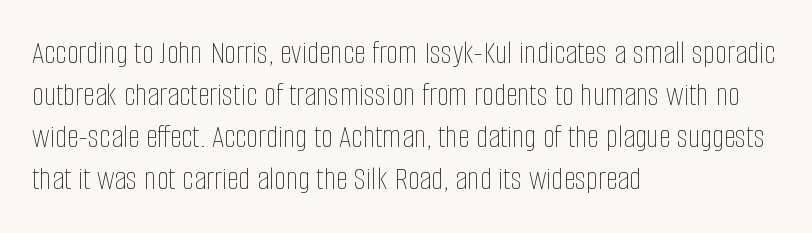
The image shows 34 px thin, condensed type, upright; set left-aligned, line spacing 1.24x, normal letter spacing, not underlined; low stroke contrast and a large x-height.
